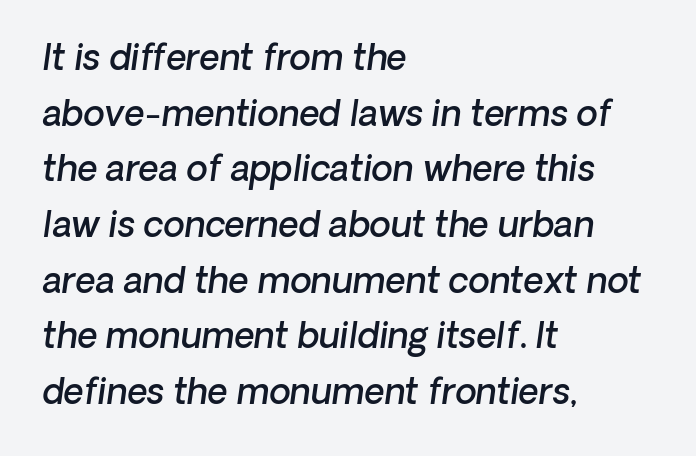
Proportional: the letters do not fall into vertical columns. Honestly, the row spacing looks completely unremarkable. Typographically, this falls in the sans-serif category. Strokes here are thickened, but only to semibold level. The glyphs are unaccompanied by any horizontal stroke below them.
